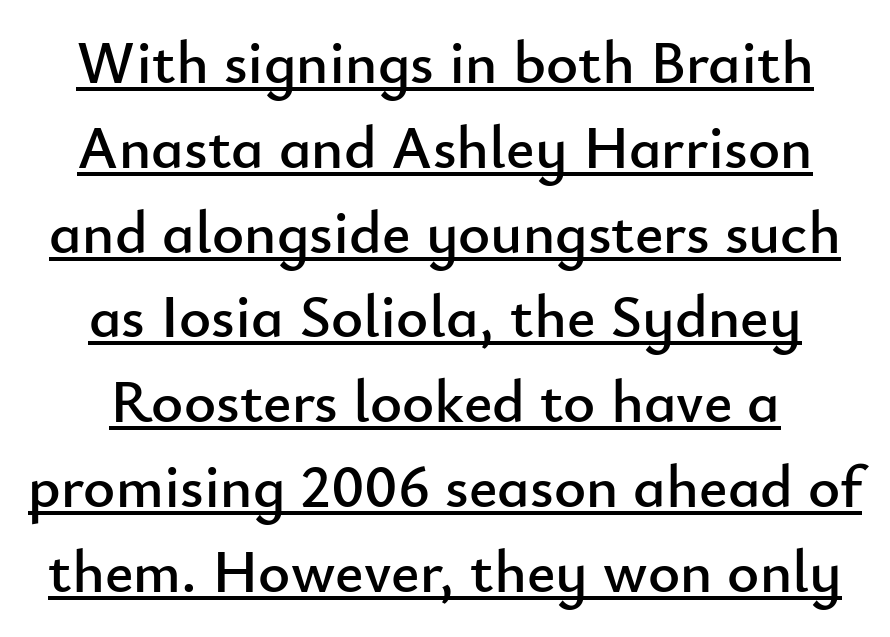
Q: Is the text italic (slanted)? A: No, it is upright.
Q: Is the typeface a serif or a sans-serif typeface? A: Sans-serif.
Q: Is the text underlined? A: Yes.
Q: Is the spacing between letters normal or unusually wide? A: Normal.
Q: Is the spacing between lines tight, normal or loose? A: Normal.
Q: Width (condensed, normal, or wide)? A: Normal.
Q: Stroke contrast? A: Low.
Q: x-height? A: Small.
Q: Monospaced? A: No.
